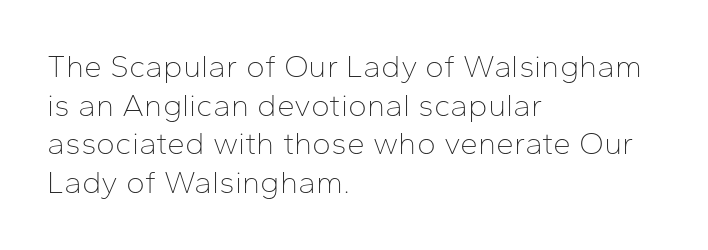
{"serif": "no", "italic": "no", "bold": "no", "weight": "thin", "width": "normal", "stroke_contrast": "low", "x_height": "medium", "monospaced": "no", "underline": "no", "align": "left", "line_spacing_ratio": 1.21, "letter_spacing": "normal", "letter_spacing_em": 0.0, "glyph_px": 32}
